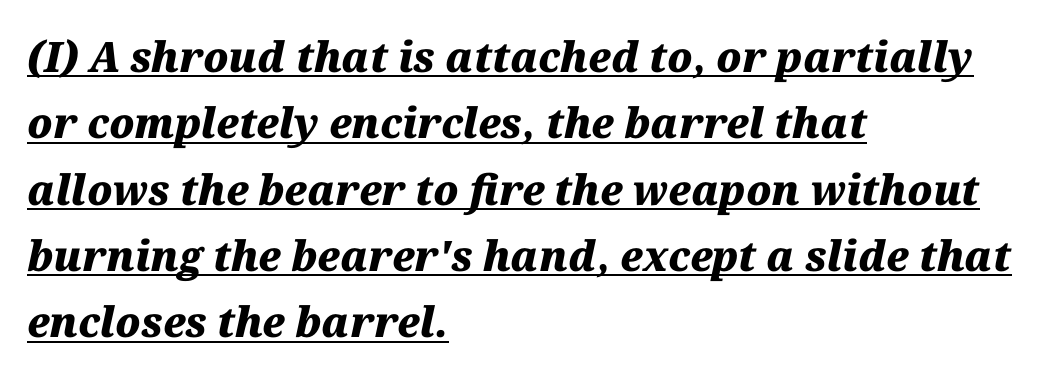
{"italic": "yes", "lean": "right", "slant_degrees": 12, "bold": "yes", "weight": "heavy", "width": "normal", "stroke_contrast": "medium", "x_height": "medium", "monospaced": "no", "underline": "yes", "align": "left", "line_spacing": "normal", "line_spacing_ratio": 1.58, "letter_spacing": "normal", "letter_spacing_em": 0.0, "glyph_px": 42}
